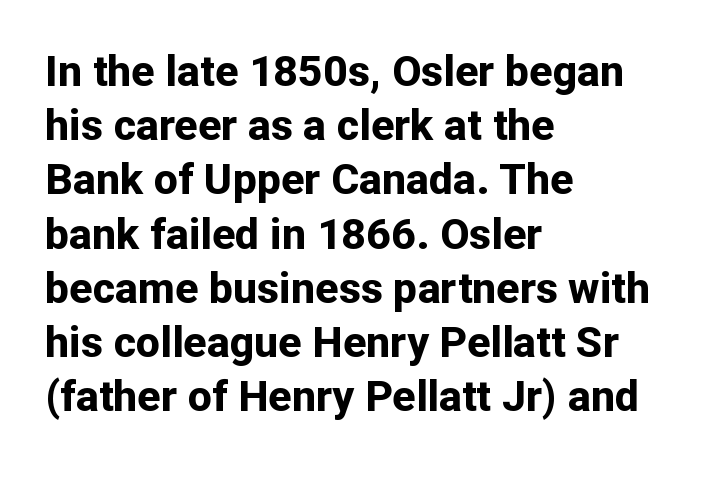
Default kerning and tracking; the words read as compact shapes. These lines sit exactly where default settings would place them. The characters look thick and weighty, a clear bold. Is the block centered? No — it sits flush against the left margin.
